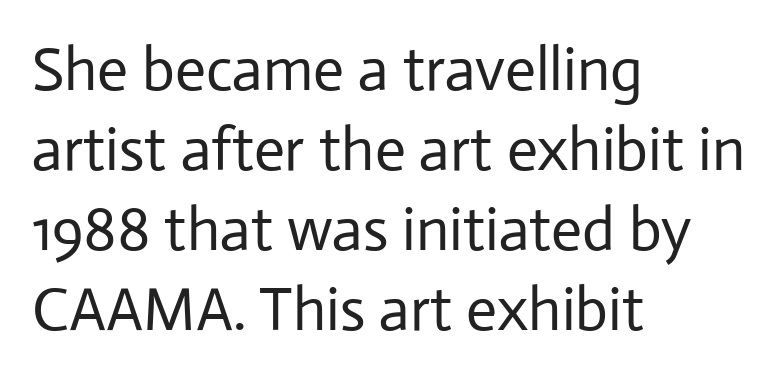
{"serif": "no", "italic": "no", "bold": "no", "weight": "regular", "width": "normal", "stroke_contrast": "low", "x_height": "medium", "monospaced": "no", "underline": "no", "align": "left", "line_spacing": "normal", "line_spacing_ratio": 1.31, "letter_spacing": "normal", "letter_spacing_em": 0.0, "glyph_px": 61}
